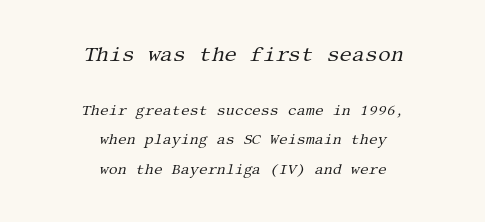
Q: Is the text bold? A: No.
Q: Is the text italic (slanted)? A: Yes, it leans right by about 13 degrees.
Q: Is the text underlined? A: No.
Q: How is the paragraph aligned? A: Centered.
Q: Is the spacing between letters normal or unusually wide? A: Normal.
Q: Is the spacing between lines tight, normal or loose? A: Loose.
Q: Which block of text is set in a larger size, the first (top) or the second (bottom)? A: The first (top) one.
